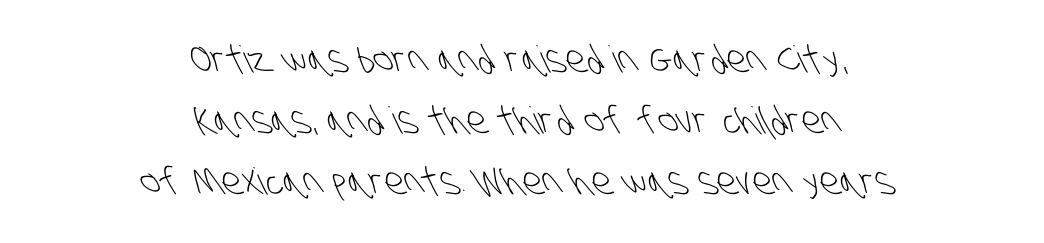
Q: Is the text bold? A: No.
Q: Is the typeface a serif or a sans-serif typeface? A: Sans-serif.
Q: Is the text underlined? A: No.
Q: How is the paragraph aligned? A: Centered.
Q: Is the spacing between letters normal or unusually wide? A: Normal.
Q: Is the spacing between lines tight, normal or loose? A: Normal.
Q: Width (condensed, normal, or wide)? A: Condensed.
Q: Stroke contrast? A: Low.
Q: x-height? A: Large.
Q: Monospaced? A: No.
